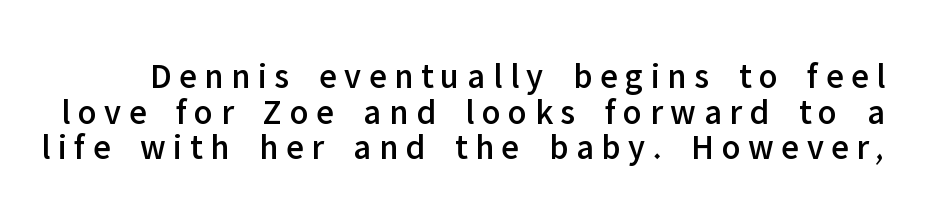
The image shows 36 px sans-serif type, upright; set tight line spacing (0.99x), unusually wide letter spacing (+0.21 em), not underlined; low stroke contrast and a medium x-height.
